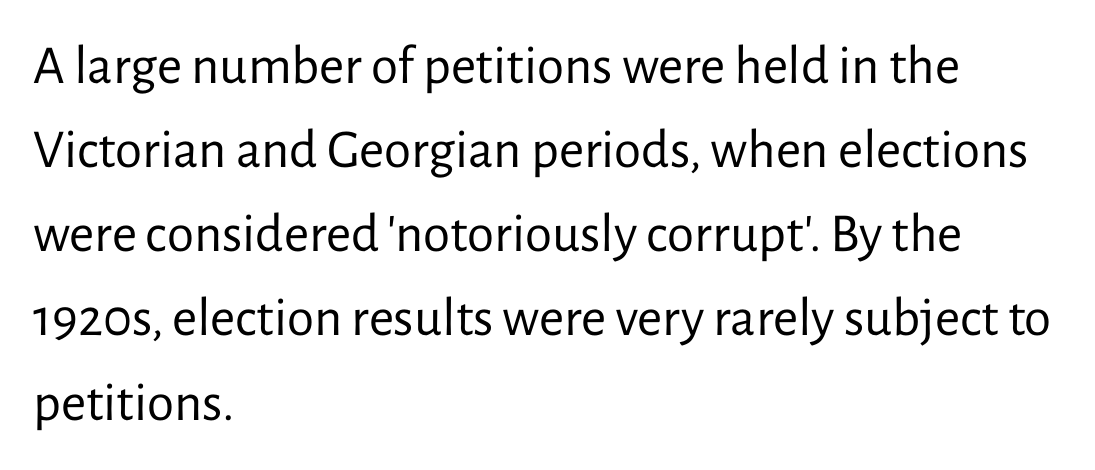
Q: Is the text bold? A: No.
Q: Is the text italic (slanted)? A: No, it is upright.
Q: Is the typeface a serif or a sans-serif typeface? A: Sans-serif.
Q: Is the text underlined? A: No.
Q: How is the paragraph aligned? A: Left-aligned.
Q: Is the spacing between letters normal or unusually wide? A: Normal.
Q: Is the spacing between lines tight, normal or loose? A: Normal.
Q: Width (condensed, normal, or wide)? A: Normal.
Q: Stroke contrast? A: Low.
Q: x-height? A: Medium.
Q: Monospaced? A: No.
